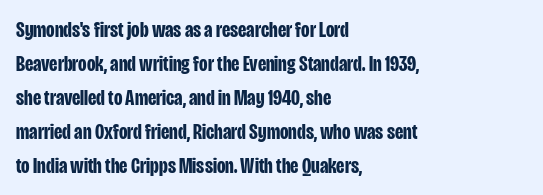
The image shows 22 px bold type, upright; set left-aligned, normal line spacing (1.54x), normal letter spacing, not underlined.
